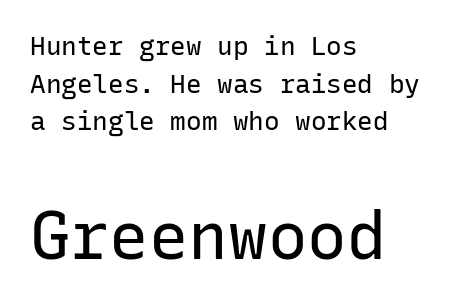
Q: Is the text bold? A: No.
Q: Is the text italic (slanted)? A: No, it is upright.
Q: Is the typeface a serif or a sans-serif typeface? A: Sans-serif.
Q: Is the text underlined? A: No.
Q: How is the paragraph aligned? A: Left-aligned.
Q: Is the spacing between letters normal or unusually wide? A: Normal.
Q: Is the spacing between lines tight, normal or loose? A: Normal.
Q: Which block of text is set in a larger size, the first (top) or the second (bottom)? A: The second (bottom) one.
Q: Width (condensed, normal, or wide)? A: Normal.
Q: Stroke contrast? A: Low.
Q: x-height? A: Medium.
Q: Monospaced? A: Yes.
